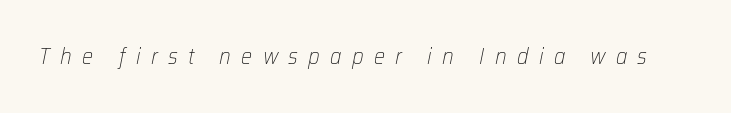
Q: Is the text bold? A: No.
Q: Is the text italic (slanted)? A: Yes, it leans right by about 12 degrees.
Q: Is the text underlined? A: No.
Q: Is the spacing between letters normal or unusually wide? A: Unusually wide.
